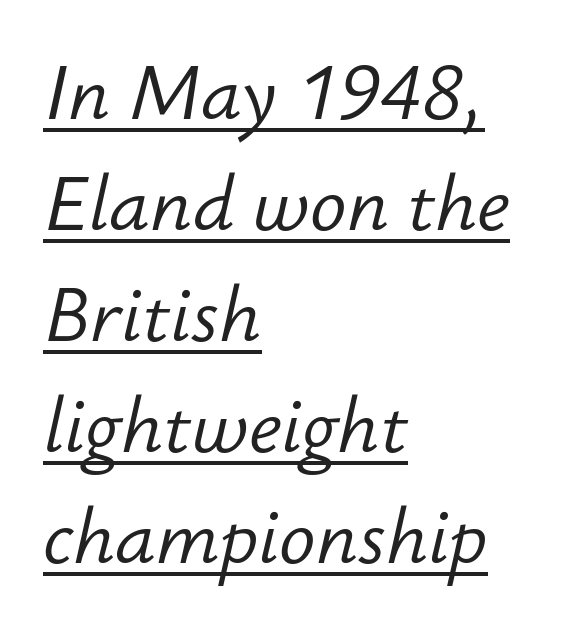
The image shows 76 px light type, italic (leaning right); set left-aligned, normal line spacing (1.46x), normal letter spacing, underlined; low stroke contrast and a small x-height.
